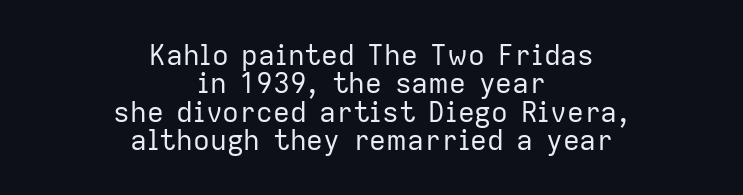
Does the type have serifs? No, each stem ends abruptly. Students, note that the glyphs here touch the page at normal intervals. Students, observe: this is what under-led, compact text looks like. Caption: face not bold, strokes unweighted. The glyphs are unaccompanied by any horizontal stroke below them. Think of a printed novel: that variable character pitch is what you see here.
